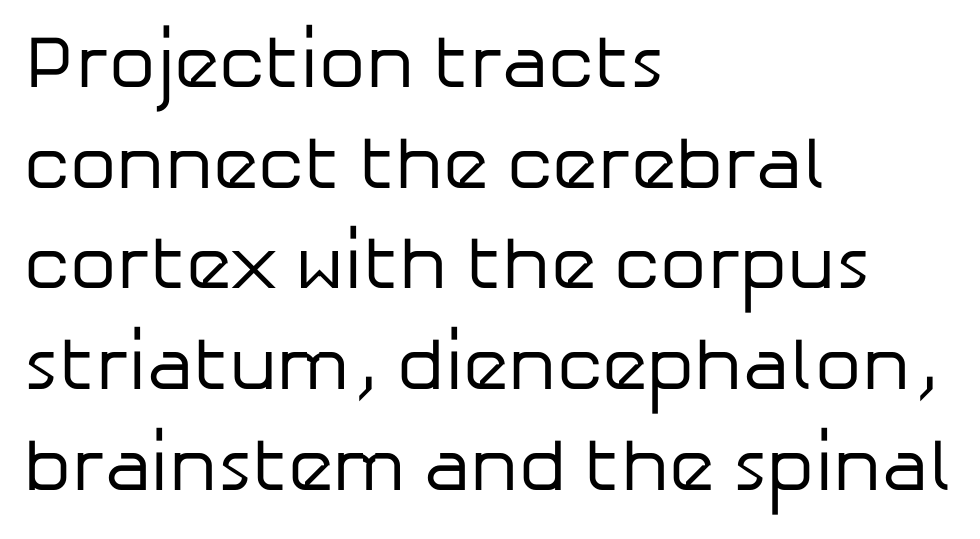
Q: Is the text bold? A: No.
Q: Is the text italic (slanted)? A: No, it is upright.
Q: Is the typeface a serif or a sans-serif typeface? A: Sans-serif.
Q: Is the text underlined? A: No.
Q: How is the paragraph aligned? A: Left-aligned.
Q: Is the spacing between letters normal or unusually wide? A: Normal.
Q: Is the spacing between lines tight, normal or loose? A: Normal.
Q: Width (condensed, normal, or wide)? A: Normal.
Q: Stroke contrast? A: Low.
Q: x-height? A: Medium.
Q: Monospaced? A: No.
